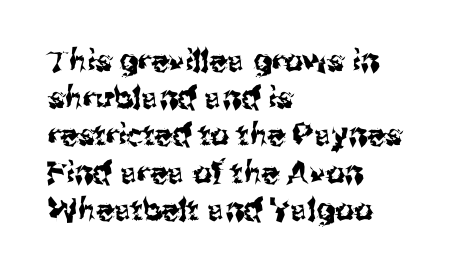
{"serif": "no", "italic": "no", "width": "normal", "stroke_contrast": "medium", "x_height": "medium", "monospaced": "no", "underline": "no", "align": "left", "line_spacing_ratio": 1.24, "letter_spacing": "normal", "letter_spacing_em": 0.0, "glyph_px": 30}
